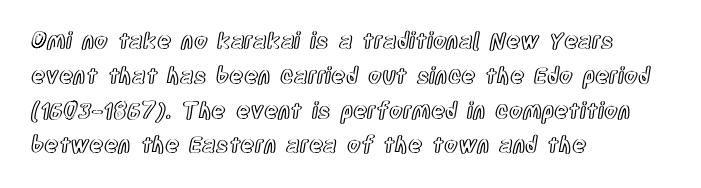
Q: Is the text italic (slanted)? A: Yes.
Q: Is the text underlined? A: No.
Q: How is the paragraph aligned? A: Left-aligned.
Q: Is the spacing between letters normal or unusually wide? A: Normal.
Q: Is the spacing between lines tight, normal or loose? A: Normal.
